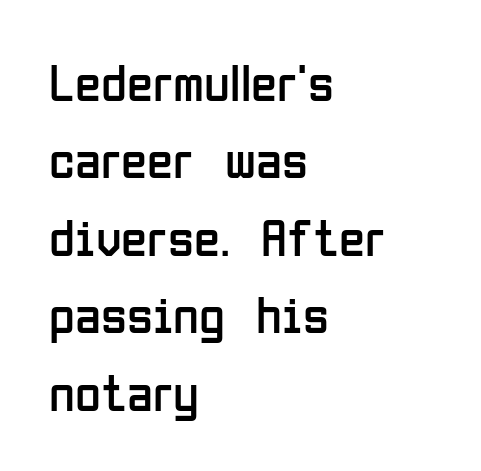
{"serif": "no", "italic": "no", "bold": "no", "weight": "regular", "width": "condensed", "stroke_contrast": "low", "x_height": "medium", "monospaced": "no", "underline": "no", "align": "left", "line_spacing": "normal", "line_spacing_ratio": 1.46, "letter_spacing": "normal", "letter_spacing_em": 0.0, "glyph_px": 53}
